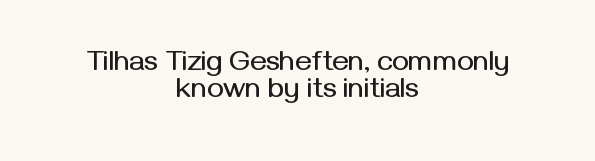
{"serif": "no", "italic": "no", "width": "normal", "stroke_contrast": "medium", "x_height": "medium", "monospaced": "no", "underline": "no", "align": "center", "line_spacing": "tight", "line_spacing_ratio": 0.97, "letter_spacing": "normal", "letter_spacing_em": 0.0, "glyph_px": 28}
